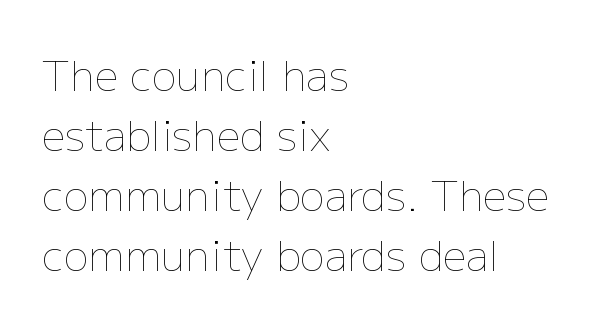
{"italic": "no", "bold": "no", "weight": "thin", "width": "normal", "stroke_contrast": "low", "x_height": "medium", "monospaced": "no", "underline": "no", "align": "left", "line_spacing": "normal", "line_spacing_ratio": 1.43, "letter_spacing": "normal", "letter_spacing_em": 0.0, "glyph_px": 42}
